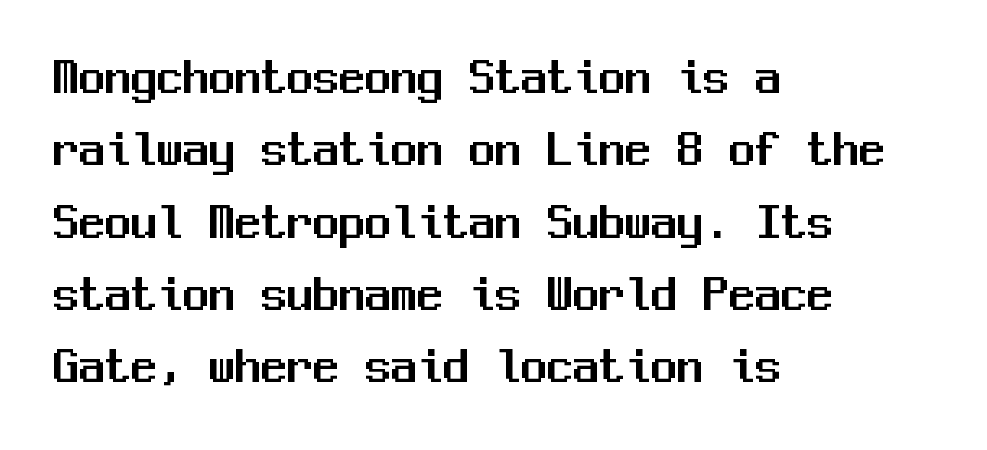
{"serif": "no", "italic": "no", "width": "normal", "stroke_contrast": "medium", "x_height": "medium", "monospaced": "yes", "underline": "no", "align": "left", "line_spacing": "normal", "line_spacing_ratio": 1.39, "letter_spacing": "normal", "letter_spacing_em": 0.0, "glyph_px": 52}
